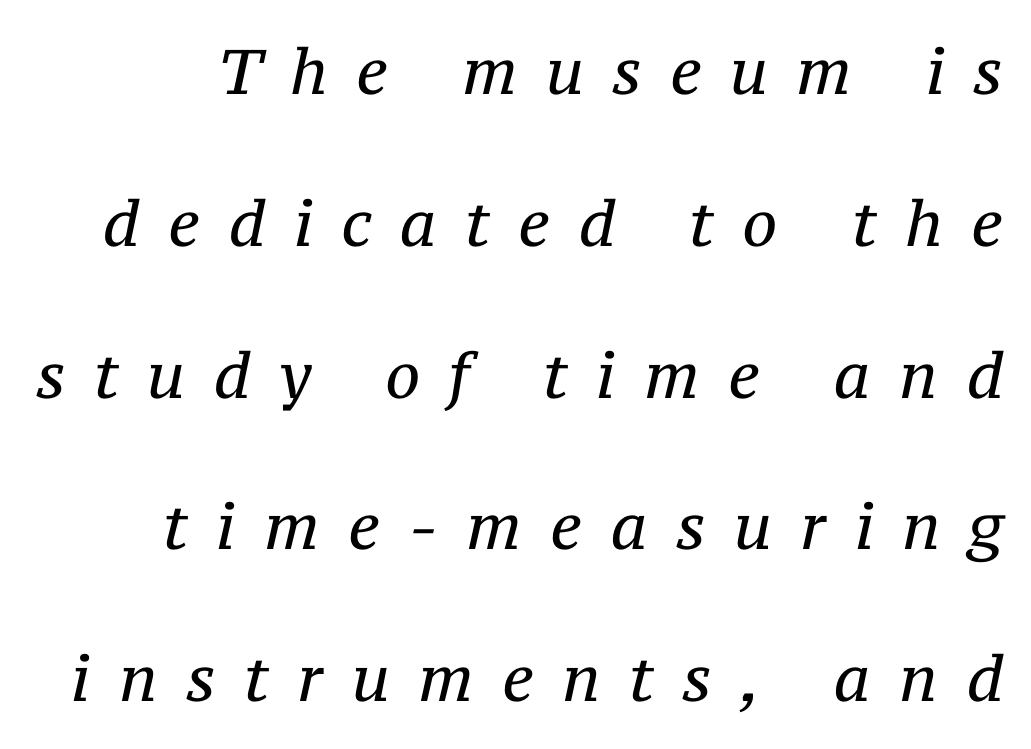
{"serif": "yes", "italic": "yes", "lean": "right", "slant_degrees": 12, "bold": "no", "weight": "regular", "width": "normal", "stroke_contrast": "medium", "x_height": "medium", "monospaced": "no", "underline": "no", "line_spacing": "loose", "line_spacing_ratio": 2.41, "letter_spacing": "wide", "letter_spacing_em": 0.45, "glyph_px": 63}
